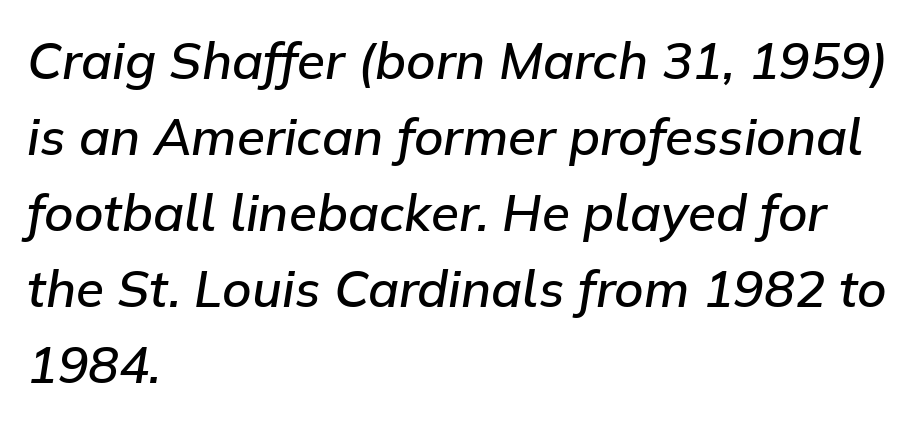
The image shows 51 px semibold type, italic (leaning right); set left-aligned, normal line spacing (1.49x), normal letter spacing, not underlined; low stroke contrast and a medium x-height.
